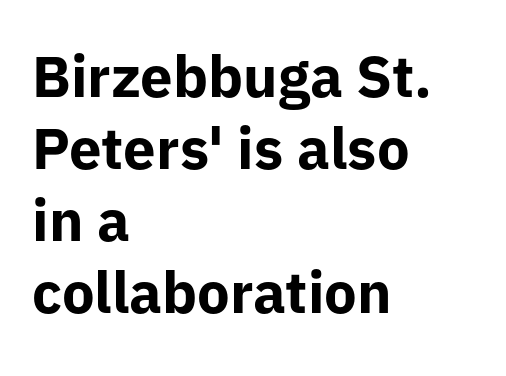
You could call the tracking neutral — neither tight nor loose. Every row of glyphs begins at an identical x-position on the left. Serifs: no, the terminals of the letterforms are clean. Note the varied advance widths — an 'i' is clearly narrower than an 'm'. Heavy, bold letterforms. Underline: absent.
